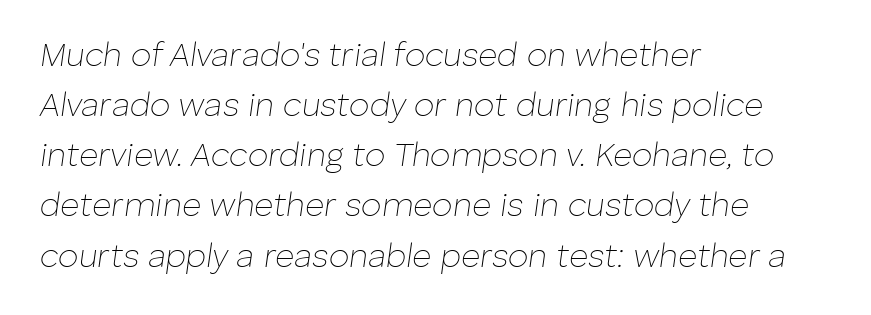
Has an underline been added? It has not. Leading: standard. This sample has the flowing, uneven cadence of proportional lettering. A quiet, ordinary-to-light weight characterises the typeface.
